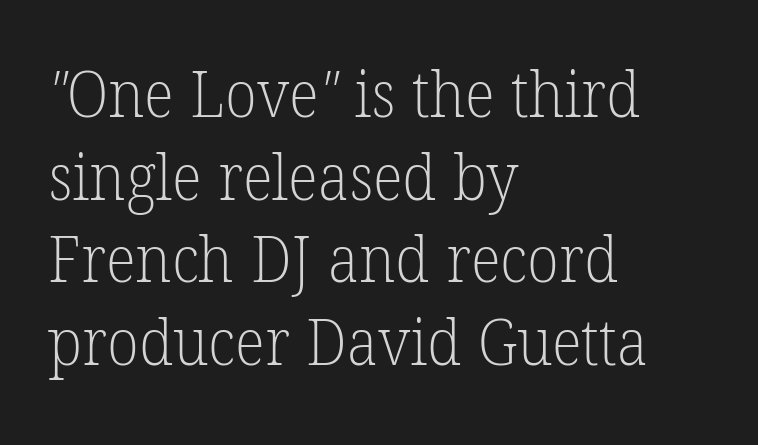
Q: Is the text bold? A: No.
Q: Is the typeface a serif or a sans-serif typeface? A: Serif.
Q: Is the text underlined? A: No.
Q: How is the paragraph aligned? A: Left-aligned.
Q: Is the spacing between letters normal or unusually wide? A: Normal.
Q: Is the spacing between lines tight, normal or loose? A: Normal.
Q: Width (condensed, normal, or wide)? A: Normal.
Q: Stroke contrast? A: Low.
Q: x-height? A: Medium.
Q: Monospaced? A: No.
